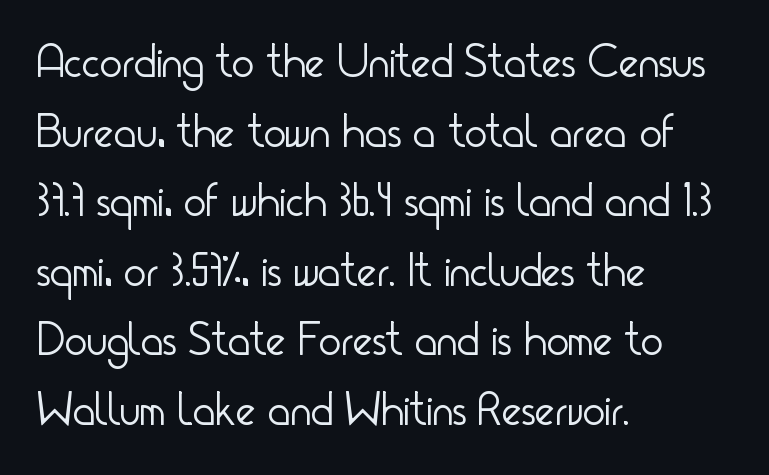
{"serif": "no", "italic": "no", "bold": "no", "weight": "light", "width": "condensed", "stroke_contrast": "low", "x_height": "small", "monospaced": "no", "underline": "no", "align": "left", "line_spacing": "normal", "line_spacing_ratio": 1.48, "letter_spacing": "normal", "letter_spacing_em": 0.0, "glyph_px": 47}
